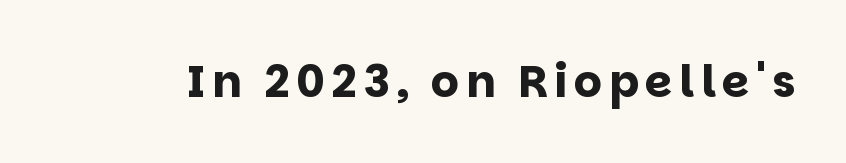
{"serif": "no", "italic": "no", "bold": "yes", "weight": "bold", "width": "normal", "stroke_contrast": "low", "x_height": "large", "monospaced": "no", "underline": "no", "glyph_px": 44}
